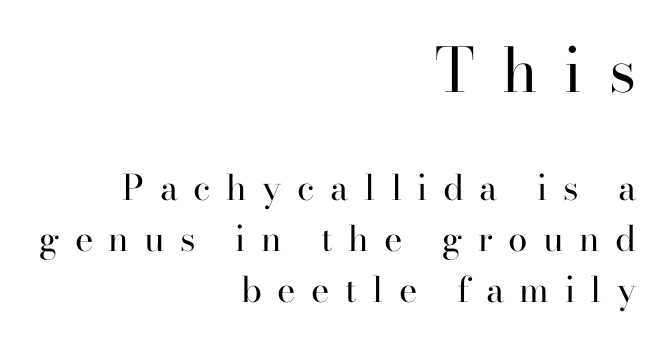
The image shows 61 px regular-weight serif type, upright; set right-aligned, normal line spacing (1.45x), unusually wide letter spacing (+0.44 em), not underlined; the first (top) block is 1.74x larger; high stroke contrast and a small x-height.
